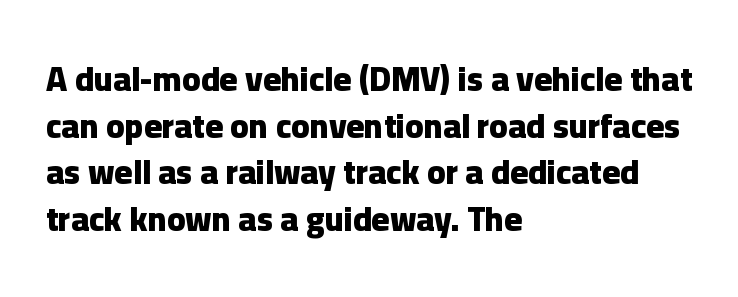
{"serif": "no", "italic": "no", "bold": "yes", "weight": "heavy", "width": "normal", "stroke_contrast": "low", "x_height": "medium", "monospaced": "no", "underline": "no", "align": "left", "line_spacing": "normal", "line_spacing_ratio": 1.37, "letter_spacing": "normal", "letter_spacing_em": 0.0, "glyph_px": 34}
